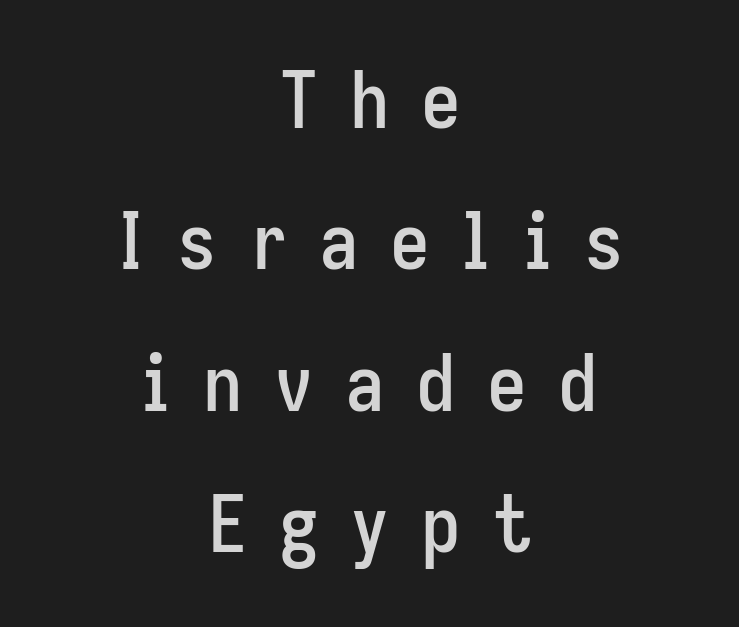
{"serif": "no", "italic": "no", "width": "condensed", "stroke_contrast": "low", "x_height": "medium", "monospaced": "no", "underline": "no", "align": "center", "line_spacing_ratio": 1.79, "letter_spacing": "wide", "letter_spacing_em": 0.4, "glyph_px": 79}
